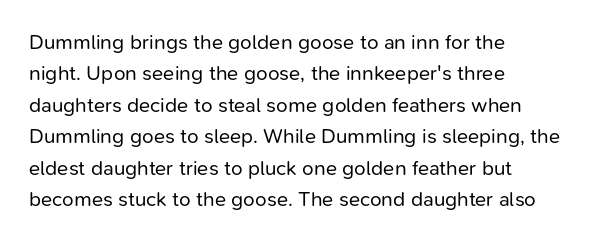
{"italic": "no", "bold": "no", "underline": "no", "align": "left", "line_spacing": "normal", "line_spacing_ratio": 1.5, "letter_spacing": "normal", "letter_spacing_em": 0.0, "glyph_px": 21}
